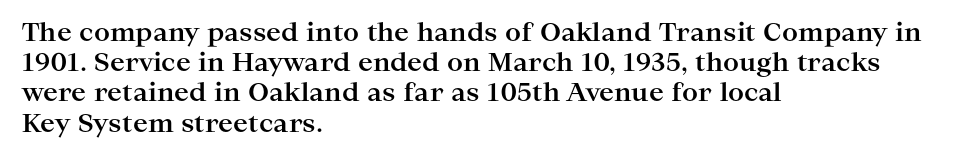
The passage shown is emphatically bold. The space directly below the letters is spotless. Tracking here is standard; glyphs follow each other at the usual distance. Where is the straight margin? On the left.
